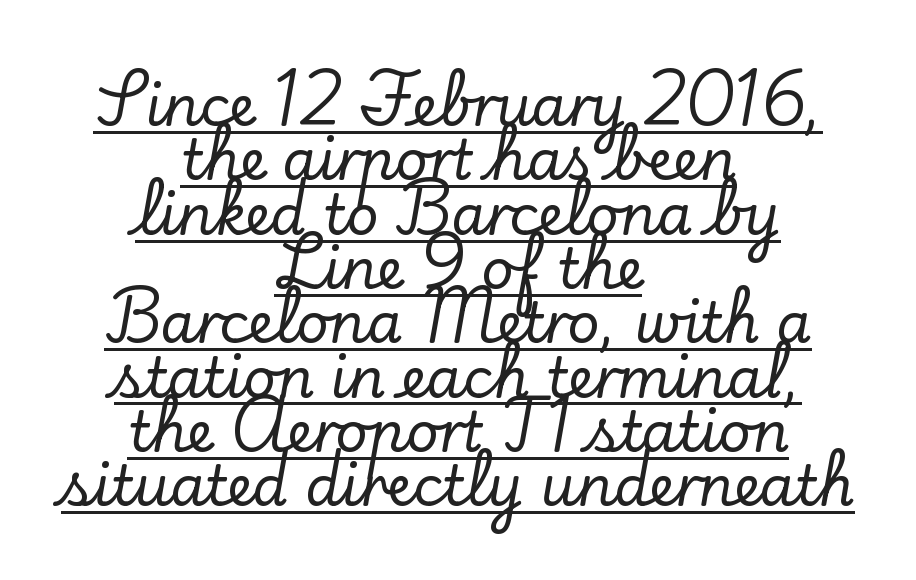
A typesetter would call this zero additional tracking. Vertical spacing — tight. A rule runs beneath these lines of type. Every row of glyphs is offset so its center matches the block's center. The text was rendered using a seriffed face with decorative stroke endings.
